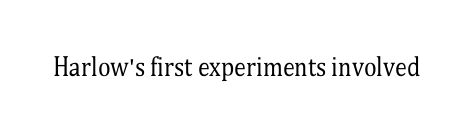
{"italic": "no", "bold": "no", "underline": "no", "letter_spacing": "normal", "letter_spacing_em": 0.0, "glyph_px": 24}
